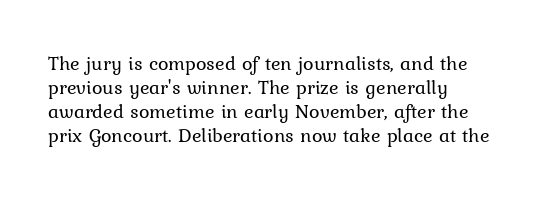
Q: Is the text bold? A: No.
Q: Is the text italic (slanted)? A: No, it is upright.
Q: Is the text underlined? A: No.
Q: How is the paragraph aligned? A: Left-aligned.
Q: Is the spacing between letters normal or unusually wide? A: Normal.
